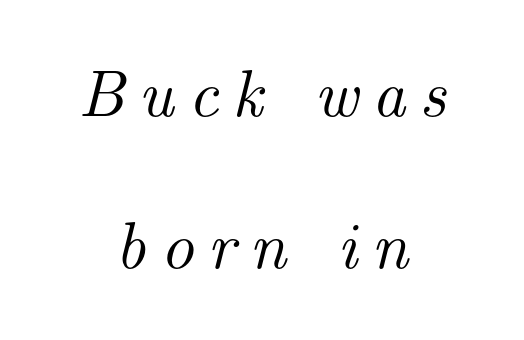
{"serif": "yes", "italic": "yes", "lean": "right", "slant_degrees": 14, "width": "normal", "stroke_contrast": "medium", "x_height": "small", "monospaced": "no", "underline": "no", "align": "center", "line_spacing": "loose", "line_spacing_ratio": 2.31, "letter_spacing": "wide", "letter_spacing_em": 0.21, "glyph_px": 66}
